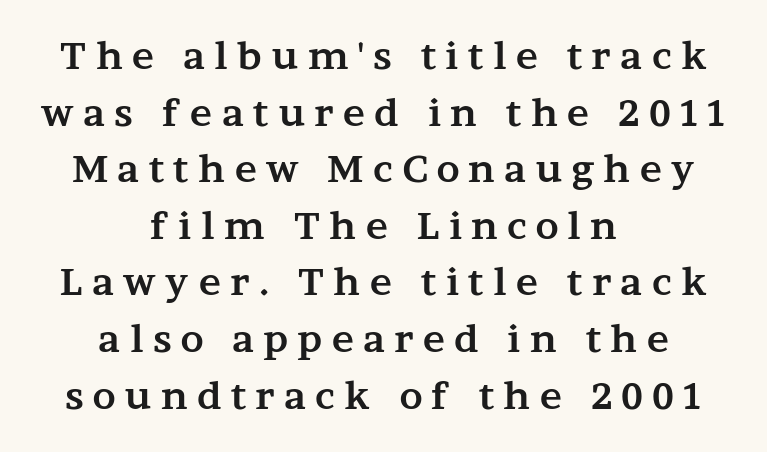
Q: Is the text bold? A: Yes.
Q: Is the text italic (slanted)? A: No, it is upright.
Q: Is the typeface a serif or a sans-serif typeface? A: Serif.
Q: Is the text underlined? A: No.
Q: How is the paragraph aligned? A: Centered.
Q: Is the spacing between letters normal or unusually wide? A: Unusually wide.
Q: Is the spacing between lines tight, normal or loose? A: Normal.
Q: Width (condensed, normal, or wide)? A: Wide.
Q: Stroke contrast? A: Medium.
Q: x-height? A: Medium.
Q: Monospaced? A: No.
